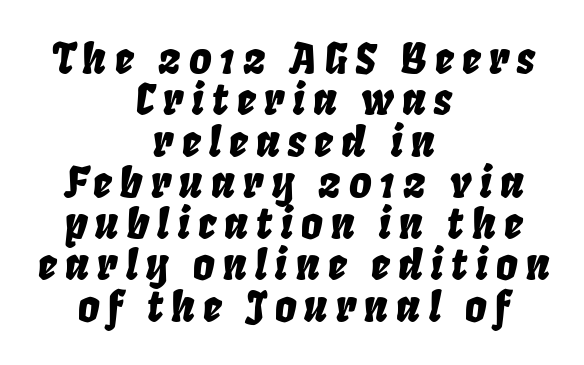
Summary of vertical rhythm: compact, with narrow interline spacing. Here the designer chose a conventional face with non-uniform glyph widths. Glance below the letters and you will spot only blank space. The lines in this sample share a center point and differ in where they start and stop. These lines were composed using italics.
